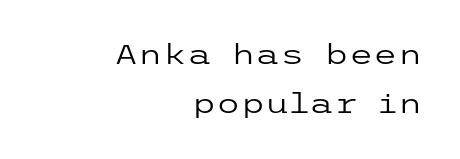
No italicization has been applied; the sample stays upright. Visually the block forms a straight wall on the right and a jagged coastline on the left. The rendering keeps characters at their native spacing. The typeface has the unassuming heft of standard copy or less.
